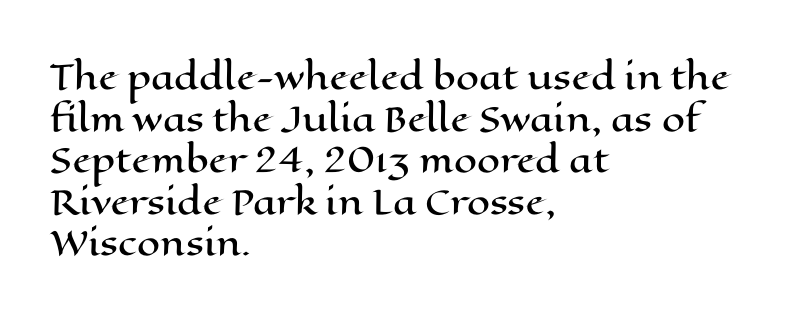
Varying glyph widths throughout — classic text-font behaviour. The lines are quadded left. What's the leading like? Ordinary, nothing unusual. Style check: upright. Type without underlining.
